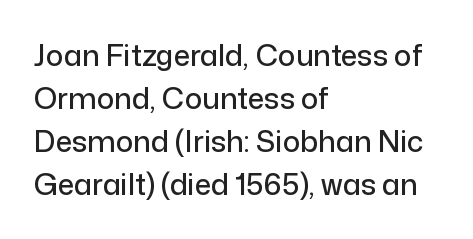
The image shows 29 px sans-serif type, upright; set left-aligned, normal line spacing (1.48x), normal letter spacing, not underlined; low stroke contrast and a medium x-height.
